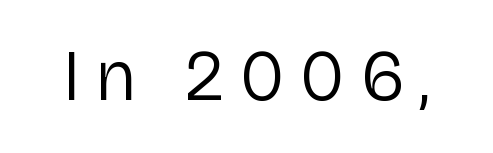
Q: Is the text bold? A: No.
Q: Is the text italic (slanted)? A: No, it is upright.
Q: Is the typeface a serif or a sans-serif typeface? A: Sans-serif.
Q: Is the text underlined? A: No.
Q: Is the spacing between letters normal or unusually wide? A: Unusually wide.
Q: Width (condensed, normal, or wide)? A: Normal.
Q: Stroke contrast? A: Low.
Q: x-height? A: Medium.
Q: Monospaced? A: No.
